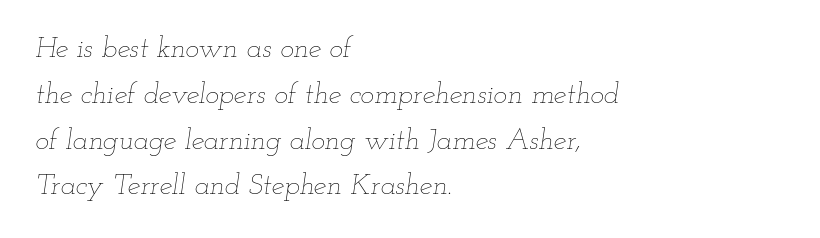
Q: Is the text bold? A: No.
Q: Is the text italic (slanted)? A: Yes, it leans right by about 12 degrees.
Q: Is the text underlined? A: No.
Q: How is the paragraph aligned? A: Left-aligned.
Q: Is the spacing between letters normal or unusually wide? A: Normal.
Q: Is the spacing between lines tight, normal or loose? A: Normal.
Q: Width (condensed, normal, or wide)? A: Wide.
Q: Stroke contrast? A: Low.
Q: x-height? A: Small.
Q: Monospaced? A: No.
